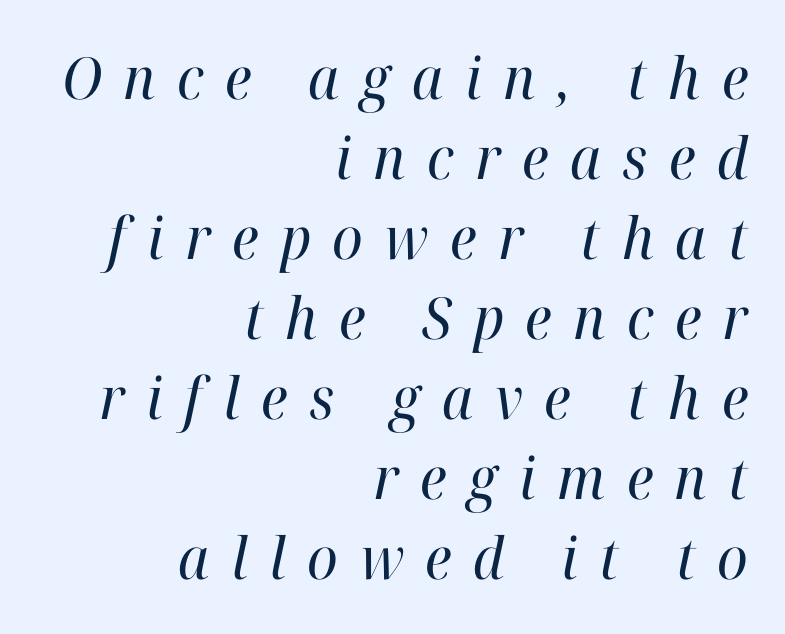
Q: Is the text bold? A: No.
Q: Is the text italic (slanted)? A: Yes, it leans right by about 12 degrees.
Q: Is the typeface a serif or a sans-serif typeface? A: Serif.
Q: Is the text underlined? A: No.
Q: How is the paragraph aligned? A: Right-aligned.
Q: Is the spacing between letters normal or unusually wide? A: Unusually wide.
Q: Is the spacing between lines tight, normal or loose? A: Normal.
Q: Width (condensed, normal, or wide)? A: Normal.
Q: Stroke contrast? A: High.
Q: x-height? A: Medium.
Q: Monospaced? A: No.
